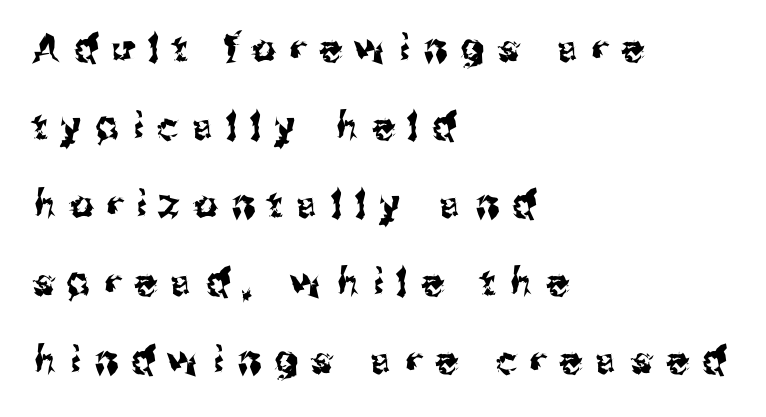
Which margin do the lines hug? The left one — the right edge is uneven. The tracking jumps out immediately: characters are airy and widely separated. If you drew a line through each stem, it would be perfectly vertical. The space beneath each line is pristine and unruled.
